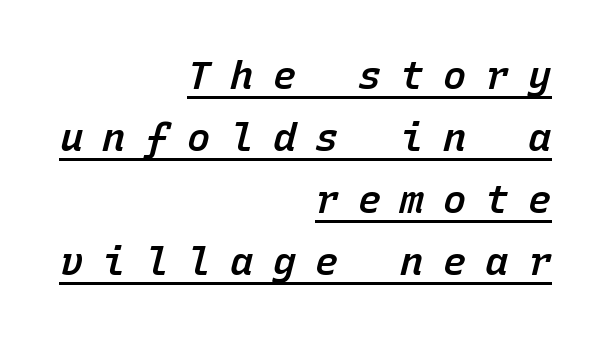
The image shows 39 px semibold type, italic (leaning right), monospaced; set right-aligned, normal line spacing (1.59x), unusually wide letter spacing (+0.49 em), underlined; low stroke contrast and a medium x-height.
